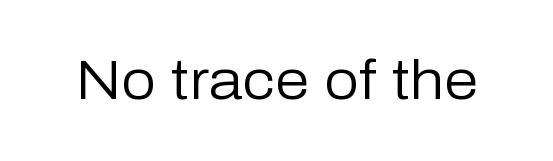
{"serif": "no", "italic": "no", "bold": "no", "weight": "regular", "width": "normal", "stroke_contrast": "low", "x_height": "medium", "monospaced": "no", "underline": "no", "letter_spacing": "normal", "letter_spacing_em": 0.0, "glyph_px": 55}
